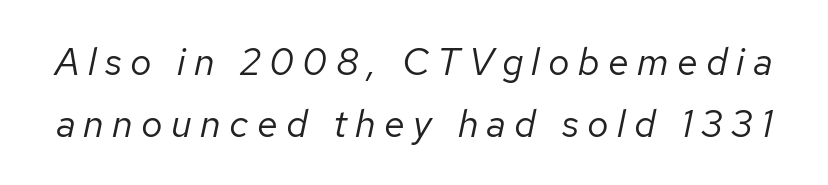
The space directly below the letters is spotless. Whoever set this chose a conventional vertical rhythm. These lines are rendered in a variable-pitch font. If you drew a line through each stem, it would be angled.
